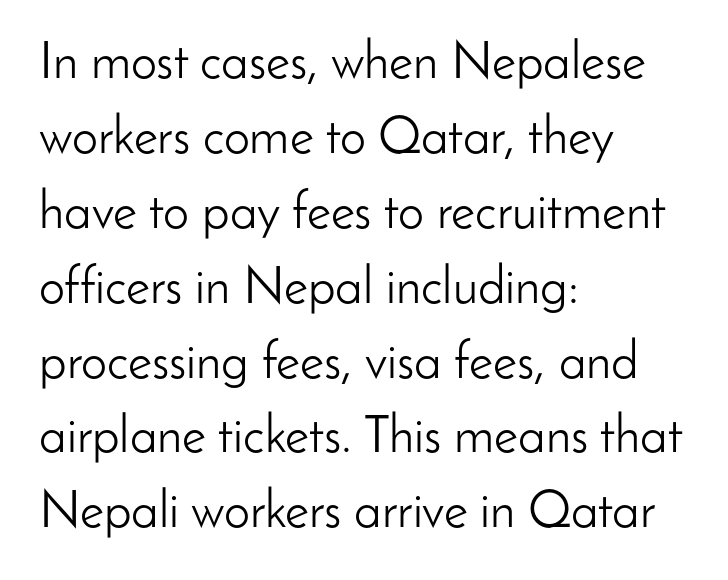
{"serif": "no", "italic": "no", "bold": "no", "weight": "light", "width": "normal", "stroke_contrast": "low", "x_height": "small", "monospaced": "no", "underline": "no", "align": "left", "line_spacing": "normal", "line_spacing_ratio": 1.44, "letter_spacing": "normal", "letter_spacing_em": 0.0, "glyph_px": 52}
